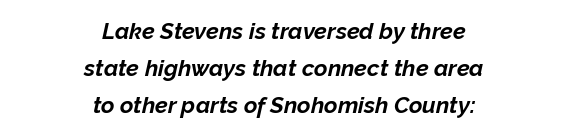
Q: Is the text bold? A: Yes.
Q: Is the text italic (slanted)? A: Yes, it leans right by about 12 degrees.
Q: Is the text underlined? A: No.
Q: How is the paragraph aligned? A: Centered.
Q: Is the spacing between letters normal or unusually wide? A: Normal.
Q: Is the spacing between lines tight, normal or loose? A: Normal.
